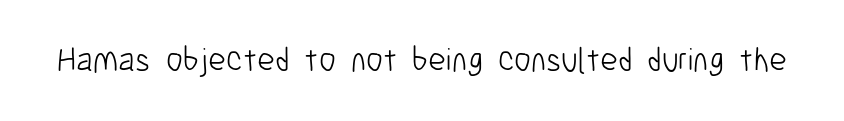
Tall strokes in this sample are plumb rather than angled. Observe the ordinary spacing: letters are neighbours, not strangers. The area under the type is left untouched. Nothing heavy about these letters — not bold at all.
